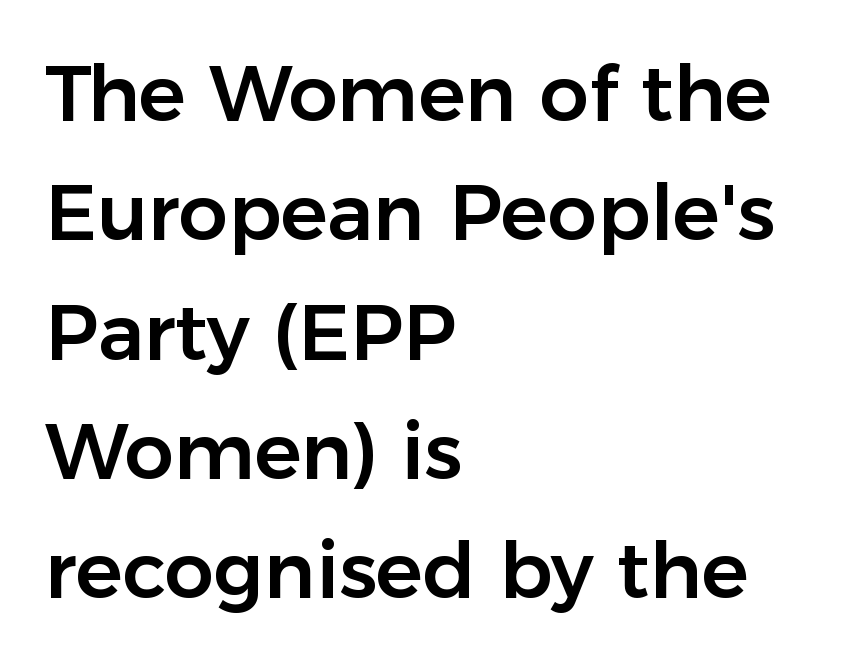
The tracking reads as untouched default to a designer's eye. The letters stand straight up with perfectly vertical stems. The specimen omits any rule beneath the text block's lines. The text was rendered using a sans face with plain stroke endings. Rows of type keep a routine distance in the vertical direction.
